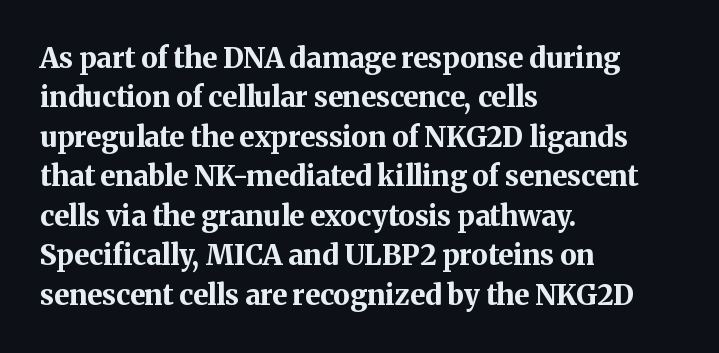
Visually the block forms a straight wall on the left and a jagged coastline on the right. Is this a sans? No — the strokes have serifs. No italicization has been applied; the sample stays upright. Pretty heavy lettering here — definitely bold. Each new line begins a customary step beneath the previous one.
